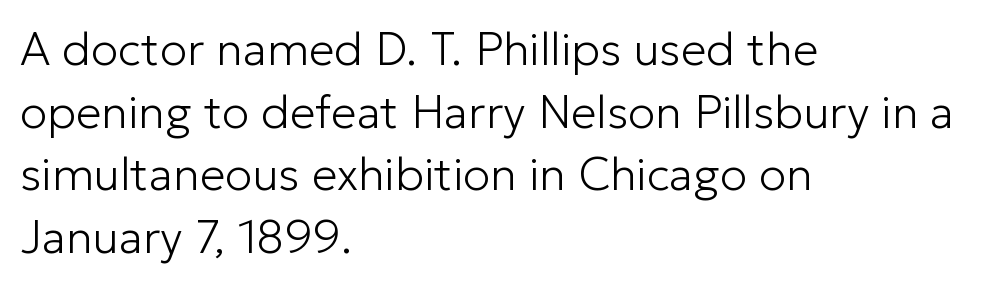
{"serif": "no", "italic": "no", "bold": "no", "weight": "light", "width": "normal", "stroke_contrast": "low", "x_height": "medium", "monospaced": "no", "underline": "no", "align": "left", "line_spacing": "normal", "line_spacing_ratio": 1.36, "letter_spacing": "normal", "letter_spacing_em": 0.0, "glyph_px": 46}
